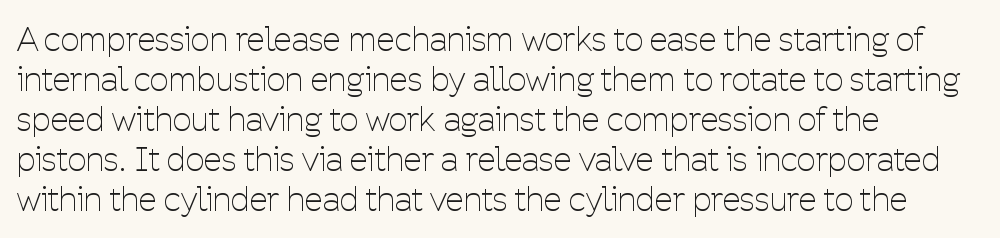
The weight tops out at a normal text grade. A clean baseline with only descenders dipping below it. Every stem runs plumb, perpendicular to the baseline. Which margin do the lines hug? The left one — the right edge is uneven. The tracking reads as untouched default to a designer's eye.
